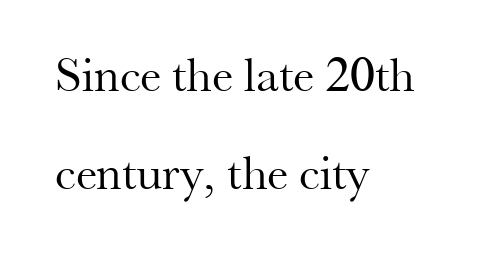
The image shows 49 px regular-weight serif type, upright; set left-aligned, loose line spacing (2.0x), normal letter spacing, not underlined; medium stroke contrast and a small x-height.
